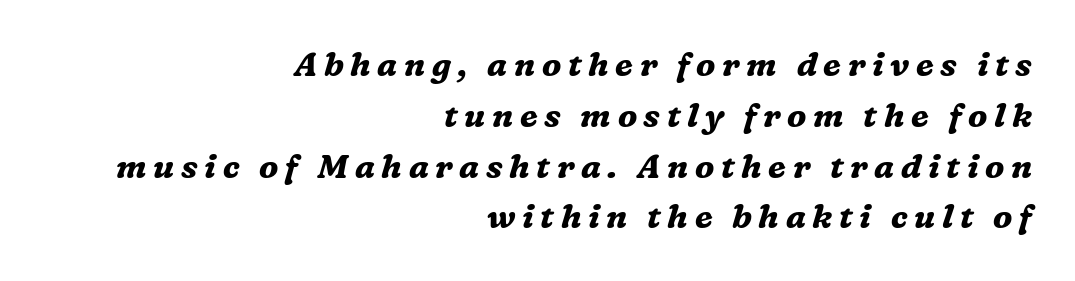
Q: Is the text bold? A: Yes.
Q: Is the text italic (slanted)? A: Yes, it leans right by about 16 degrees.
Q: Is the typeface a serif or a sans-serif typeface? A: Serif.
Q: Is the text underlined? A: No.
Q: How is the paragraph aligned? A: Right-aligned.
Q: Is the spacing between letters normal or unusually wide? A: Unusually wide.
Q: Is the spacing between lines tight, normal or loose? A: Normal.
Q: Width (condensed, normal, or wide)? A: Normal.
Q: Stroke contrast? A: Medium.
Q: x-height? A: Medium.
Q: Monospaced? A: No.
